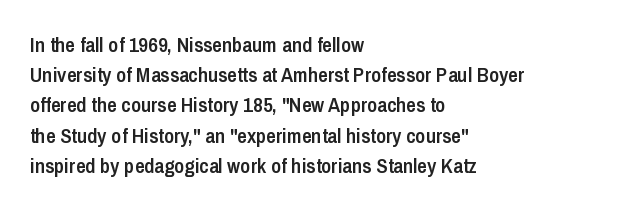
Q: Is the text bold? A: Semi-bold.
Q: Is the text italic (slanted)? A: No, it is upright.
Q: Is the text underlined? A: No.
Q: How is the paragraph aligned? A: Left-aligned.
Q: Is the spacing between letters normal or unusually wide? A: Normal.
Q: Is the spacing between lines tight, normal or loose? A: Normal.
